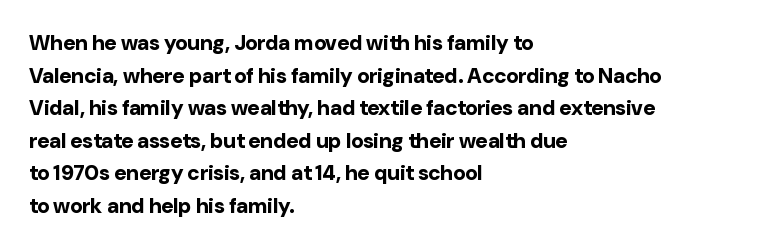
Q: Is the text bold? A: Yes.
Q: Is the text italic (slanted)? A: No, it is upright.
Q: Is the text underlined? A: No.
Q: How is the paragraph aligned? A: Left-aligned.
Q: Is the spacing between letters normal or unusually wide? A: Normal.
Q: Is the spacing between lines tight, normal or loose? A: Normal.
